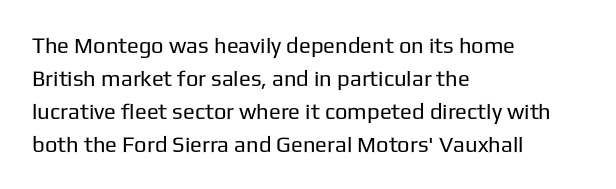
Q: Is the text bold? A: No.
Q: Is the text italic (slanted)? A: No, it is upright.
Q: Is the text underlined? A: No.
Q: How is the paragraph aligned? A: Left-aligned.
Q: Is the spacing between letters normal or unusually wide? A: Normal.
Q: Is the spacing between lines tight, normal or loose? A: Normal.
